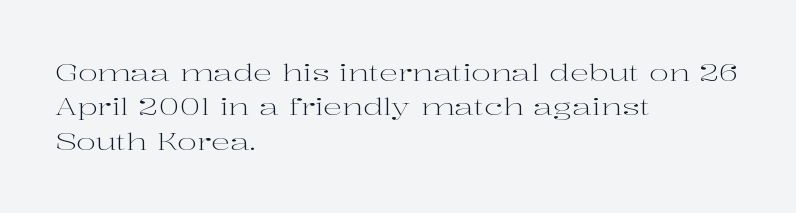
Vertical stems look standard width or narrower in stroke. Default kerning and tracking; the words read as compact shapes. These lines are set flush left with a ragged right edge. The baseline area is clear.
